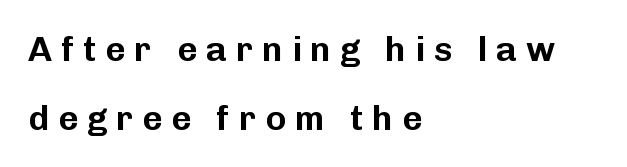
Character widths vary here, with narrow letters taking less room than wide ones. These lines are set flush left with a ragged right edge. Short note: letters widely spaced. The vertical gap from one line to the next is large. To sum up the face: it is a sans, with no serifs. It's the straight-up-and-down kind of type.
